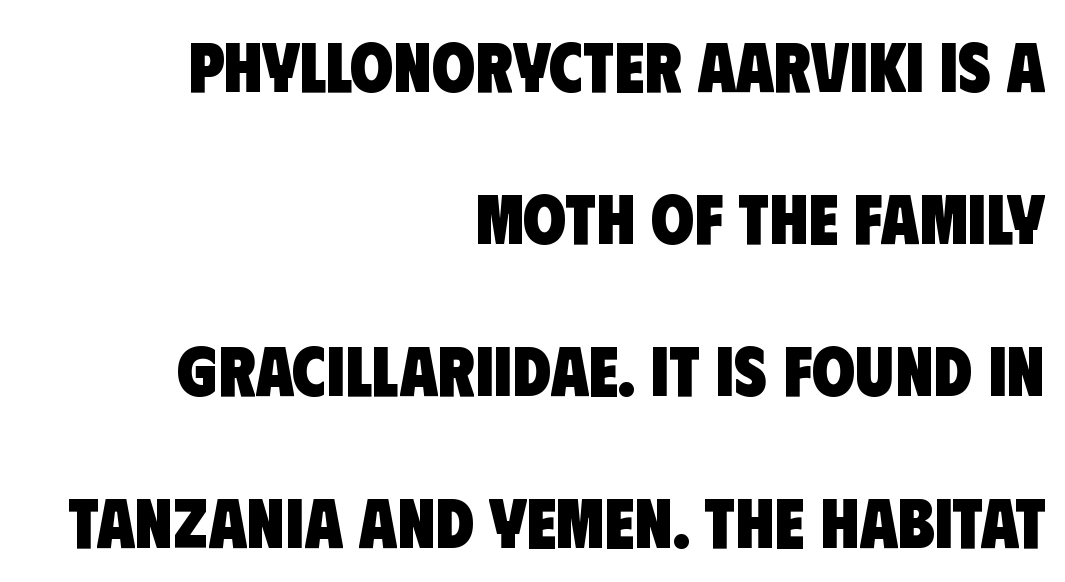
Q: Is the text bold? A: Yes.
Q: Is the typeface a serif or a sans-serif typeface? A: Sans-serif.
Q: Is the text underlined? A: No.
Q: How is the paragraph aligned? A: Right-aligned.
Q: Is the spacing between letters normal or unusually wide? A: Normal.
Q: Is the spacing between lines tight, normal or loose? A: Loose.
Q: Width (condensed, normal, or wide)? A: Condensed.
Q: Stroke contrast? A: Low.
Q: x-height? A: Large.
Q: Monospaced? A: No.
